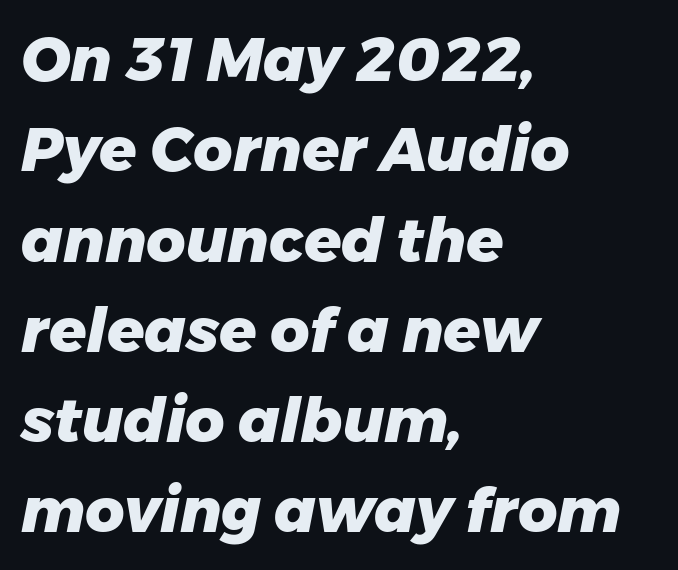
The image shows 61 px heavy type, italic (leaning right); set left-aligned, normal line spacing (1.48x), normal letter spacing, not underlined; low stroke contrast and a medium x-height.
